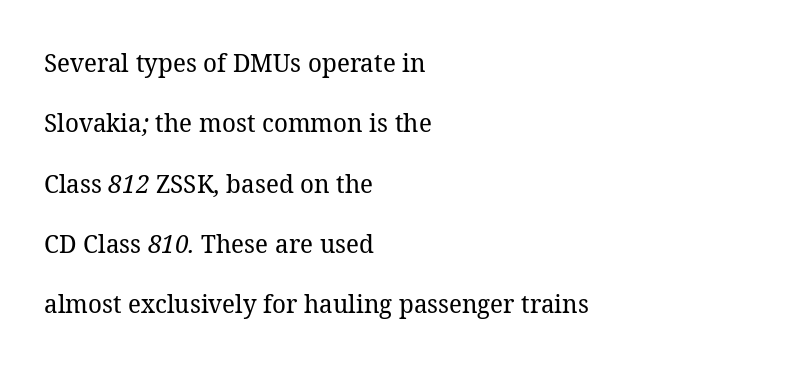
Q: Is the text bold? A: No.
Q: Is the text underlined? A: No.
Q: How is the paragraph aligned? A: Left-aligned.
Q: Is the spacing between letters normal or unusually wide? A: Normal.
Q: Is the spacing between lines tight, normal or loose? A: Loose.
